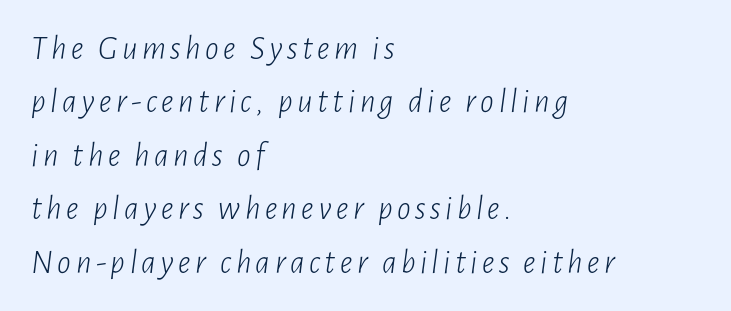
Q: Is the text bold? A: No.
Q: Is the text italic (slanted)? A: Yes, it leans right by about 7 degrees.
Q: Is the text underlined? A: No.
Q: How is the paragraph aligned? A: Left-aligned.
Q: Is the spacing between lines tight, normal or loose? A: Normal.
Q: Width (condensed, normal, or wide)? A: Condensed.
Q: Stroke contrast? A: Low.
Q: x-height? A: Medium.
Q: Monospaced? A: No.
